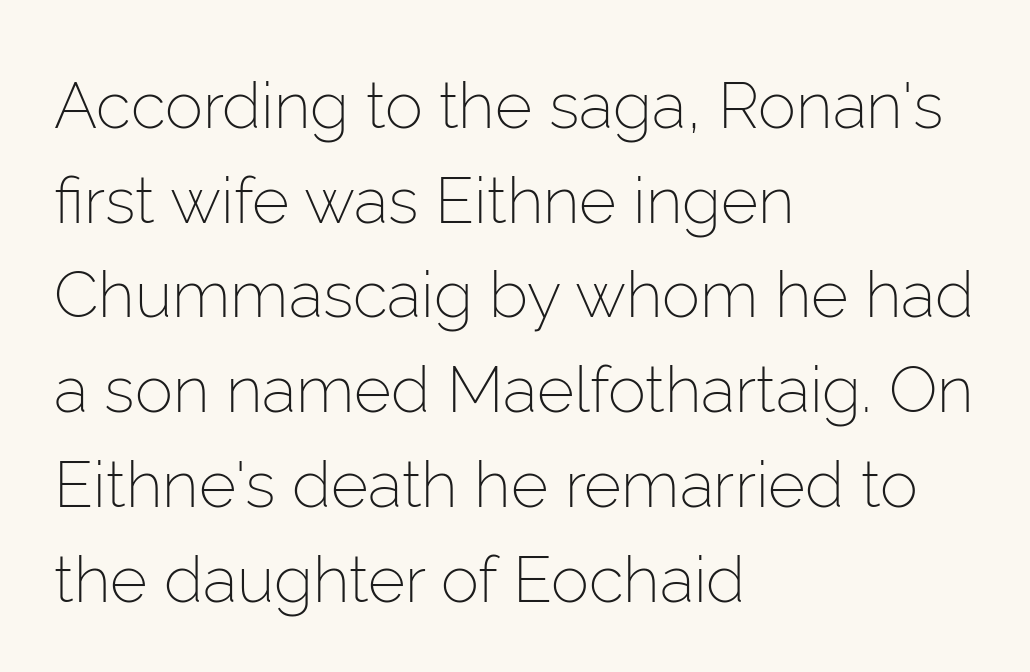
{"serif": "no", "italic": "no", "bold": "no", "weight": "light", "width": "normal", "stroke_contrast": "low", "x_height": "medium", "monospaced": "no", "underline": "no", "align": "left", "line_spacing": "normal", "line_spacing_ratio": 1.48, "letter_spacing": "normal", "letter_spacing_em": 0.0, "glyph_px": 64}
